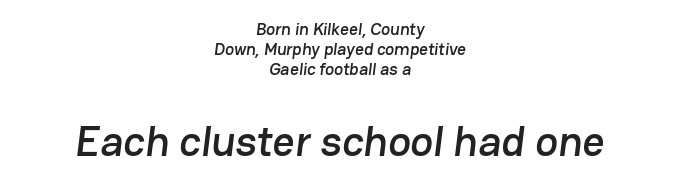
The rendering enlarges the type as you move from the upper chunk to the lower. These lines are centered, leaving both edges ragged. Character widths vary here, with narrow letters taking less room than wide ones. This sample uses plain, unmodified letter spacing.
